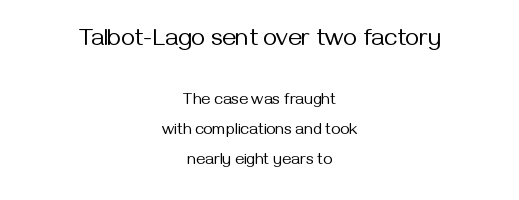
Q: Is the text bold? A: No.
Q: Is the text italic (slanted)? A: No, it is upright.
Q: Is the text underlined? A: No.
Q: How is the paragraph aligned? A: Centered.
Q: Is the spacing between letters normal or unusually wide? A: Normal.
Q: Which block of text is set in a larger size, the first (top) or the second (bottom)? A: The first (top) one.
